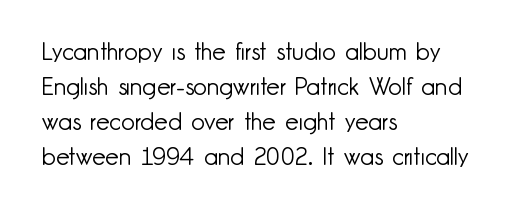
No word sits above an underline. This is the regular roman posture of the typeface. The lines in this sample share a left origin and differ only in where they stop. Successive baselines arrive at the customary interval.
